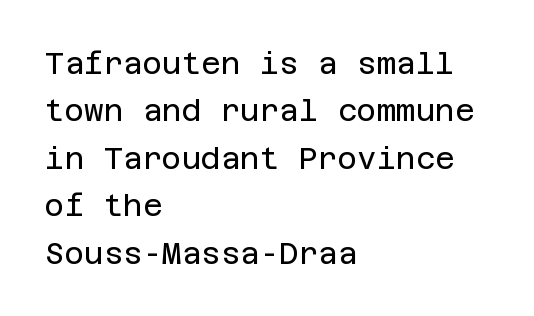
Q: Is the text bold? A: No.
Q: Is the text italic (slanted)? A: No, it is upright.
Q: Is the typeface a serif or a sans-serif typeface? A: Sans-serif.
Q: Is the text underlined? A: No.
Q: How is the paragraph aligned? A: Left-aligned.
Q: Is the spacing between letters normal or unusually wide? A: Normal.
Q: Is the spacing between lines tight, normal or loose? A: Normal.
Q: Width (condensed, normal, or wide)? A: Normal.
Q: Stroke contrast? A: Low.
Q: x-height? A: Large.
